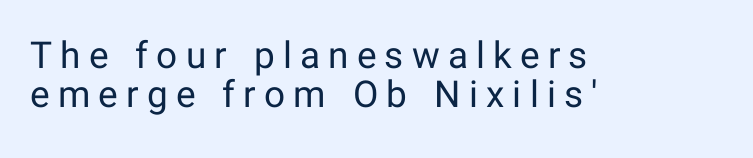
Loose tracking; the words dissolve into strings of separated letters. The space directly below the letters is spotless. The rendering anchors every line to the left-hand side. Designer's note — italics off, roman on. Note the varied advance widths — an 'i' is clearly narrower than an 'm'. A light-to-regular cut is what we see here.
